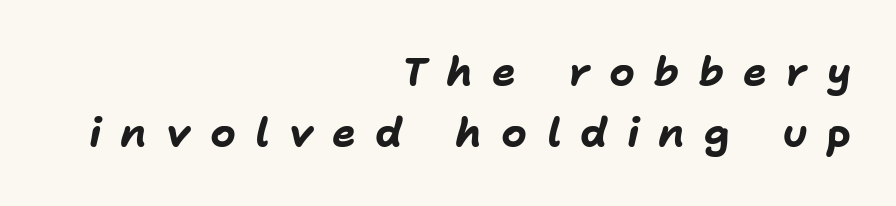
The image shows 40 px bold type, italic (leaning right); set right-aligned, normal line spacing (1.53x), unusually wide letter spacing (+0.48 em), not underlined; low stroke contrast and a medium x-height.
